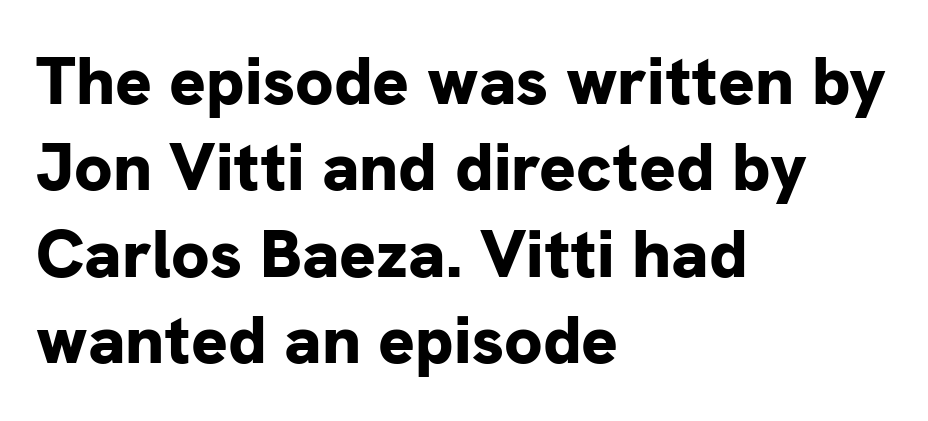
Q: Is the text bold? A: Yes.
Q: Is the text italic (slanted)? A: No, it is upright.
Q: Is the typeface a serif or a sans-serif typeface? A: Sans-serif.
Q: Is the text underlined? A: No.
Q: How is the paragraph aligned? A: Left-aligned.
Q: Is the spacing between letters normal or unusually wide? A: Normal.
Q: Is the spacing between lines tight, normal or loose? A: Normal.
Q: Width (condensed, normal, or wide)? A: Normal.
Q: Stroke contrast? A: Low.
Q: x-height? A: Medium.
Q: Monospaced? A: No.
